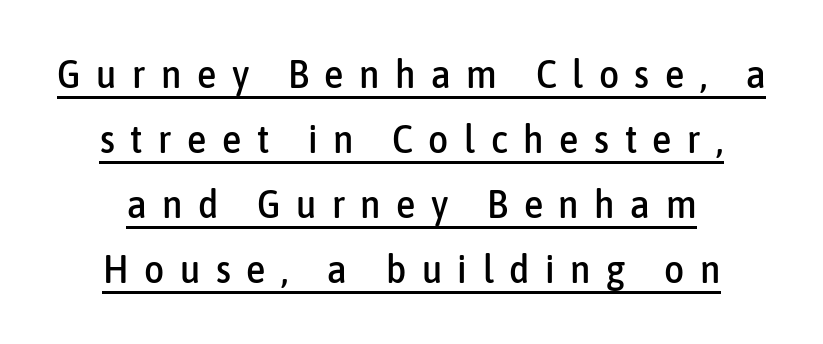
The image shows 39 px condensed sans-serif type, upright; set normal line spacing (1.67x), unusually wide letter spacing (+0.4 em), underlined; low stroke contrast and a medium x-height.
